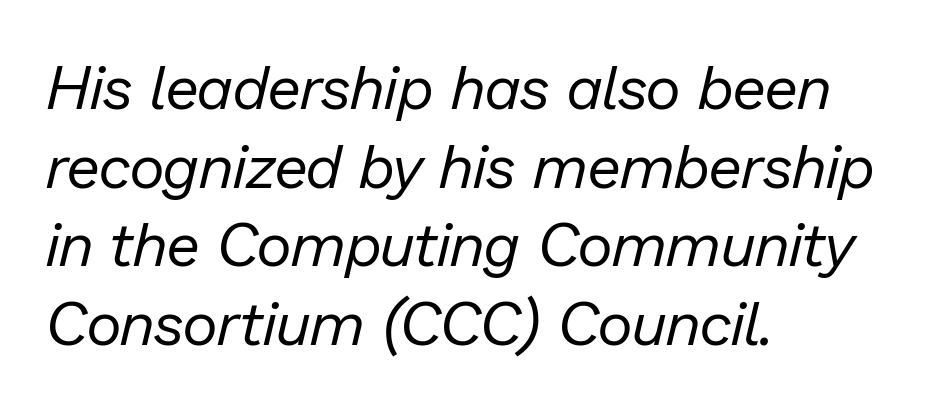
Descenders are the only things crossing below the line. Which margin do the lines hug? The left one — the right edge is uneven. What's the leading like? Ordinary, nothing unusual. The face used here is proportionally spaced, like ordinary book or web type.
